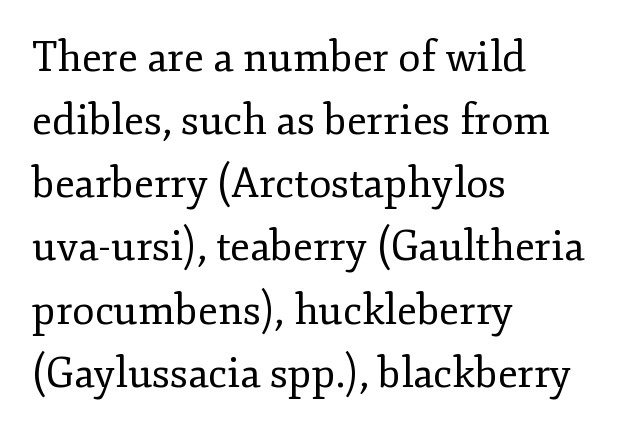
{"serif": "yes", "italic": "no", "bold": "no", "weight": "regular", "width": "normal", "stroke_contrast": "low", "x_height": "small", "monospaced": "no", "underline": "no", "align": "left", "line_spacing": "normal", "line_spacing_ratio": 1.54, "letter_spacing": "normal", "letter_spacing_em": 0.0, "glyph_px": 41}
